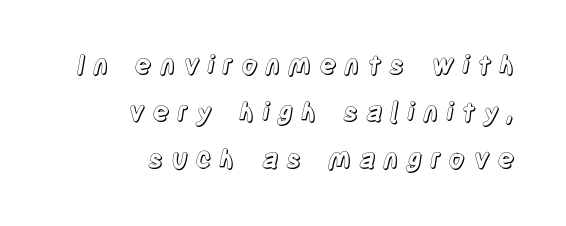
{"underline": "no", "align": "right", "line_spacing_ratio": 1.81, "letter_spacing": "wide", "letter_spacing_em": 0.28, "glyph_px": 26}
